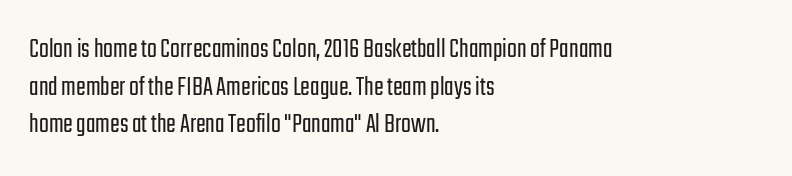
The image shows 29 px light, condensed sans-serif type, upright; set left-aligned, normal line spacing (1.3x), normal letter spacing, not underlined; low stroke contrast and a medium x-height.
